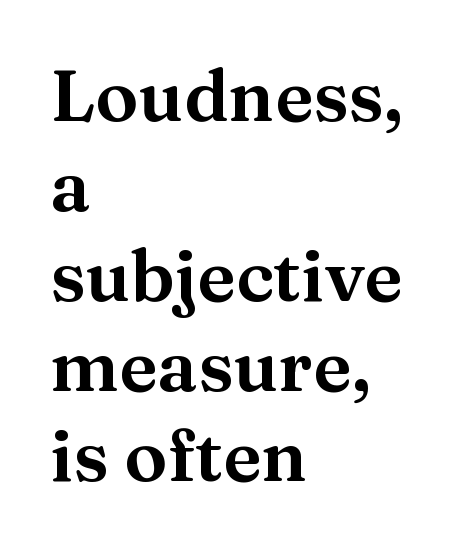
The image shows 72 px serif type, upright; set left-aligned, normal line spacing (1.25x), normal letter spacing, not underlined; medium stroke contrast and a medium x-height.
